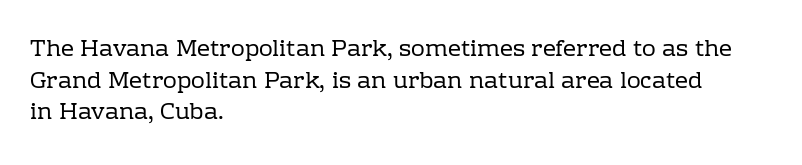
Q: Is the text bold? A: No.
Q: Is the text italic (slanted)? A: No, it is upright.
Q: Is the text underlined? A: No.
Q: How is the paragraph aligned? A: Left-aligned.
Q: Is the spacing between letters normal or unusually wide? A: Normal.
Q: Is the spacing between lines tight, normal or loose? A: Normal.
